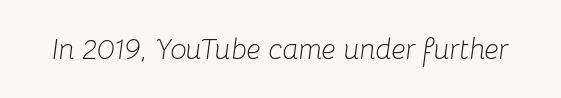
{"italic": "yes", "lean": "right", "slant_degrees": 8, "bold": "no", "weight": "light", "width": "normal", "stroke_contrast": "low", "x_height": "medium", "monospaced": "no", "underline": "no", "letter_spacing": "normal", "letter_spacing_em": 0.0, "glyph_px": 29}
